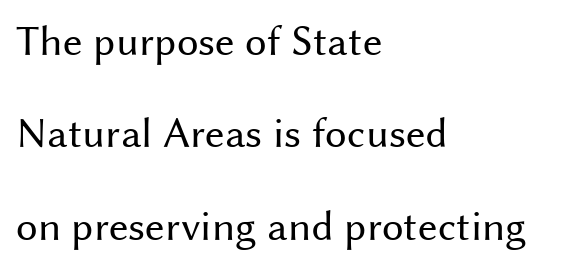
A typesetter would call this proportional, since set widths differ per character. The type is set solid horizontally, with unmodified tracking. Words float on clear page, feet unadorned. These lines stand farther apart than default settings would place them.
